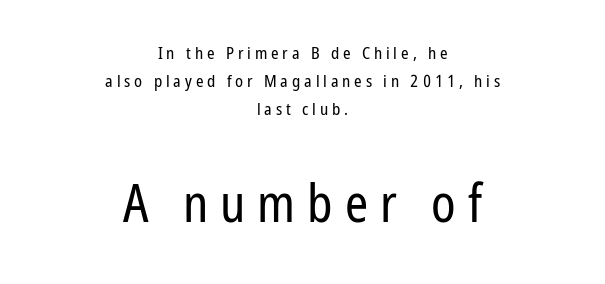
You could only call the tracking loose — the letters float apart. Looks like regular typesetting: each glyph gets only the width it needs. Underlining? Definitely not there. The axis of the letterforms is exactly vertical. The setting favours the middle, as headings and verse often do. The characters are drawn with everyday or finer stroke widths.
